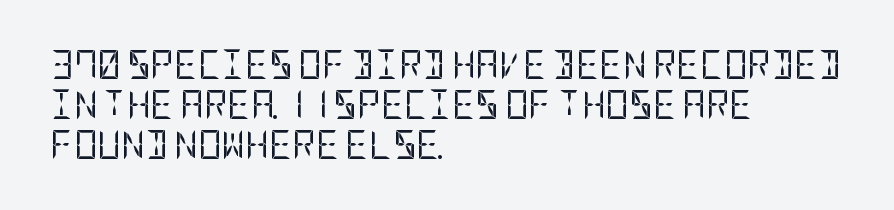
{"serif": "no", "italic": "no", "bold": "no", "weight": "regular", "width": "condensed", "stroke_contrast": "low", "x_height": "large", "underline": "no", "align": "left", "line_spacing": "normal", "line_spacing_ratio": 1.38, "letter_spacing": "normal", "letter_spacing_em": 0.0, "glyph_px": 29}
